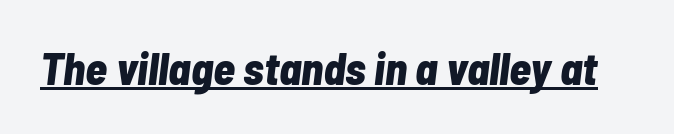
A typesetter would mark this as italic. The sample has been set heavy, in full bold. Note the varied advance widths — an 'i' is clearly narrower than an 'm'. The lettering is marked with a stroke running underneath it. Is the letter spacing exaggerated? No — it looks like the ordinary default.
